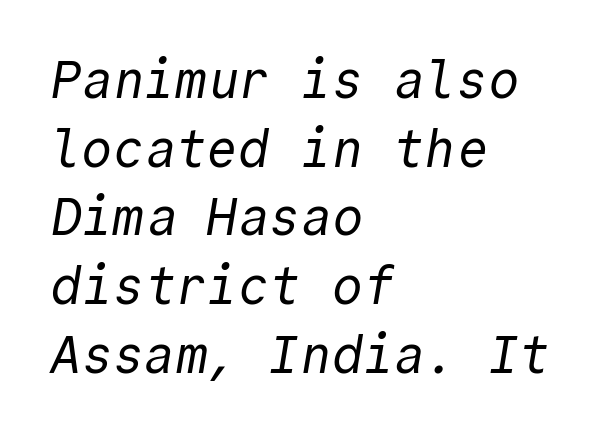
The image shows 52 px regular-weight sans-serif type, monospaced; set left-aligned, normal line spacing (1.32x), normal letter spacing, not underlined; a medium x-height.
